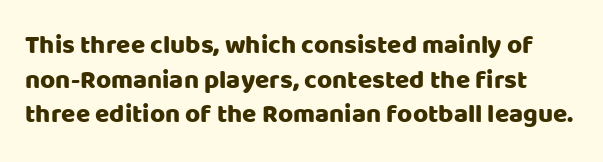
The block of text has a typical density, with ordinary space between rows. A bare baseline throughout the passage. Does extra space separate the letters? No, they use regular spacing. Italic: no, the glyphs are upright roman.
